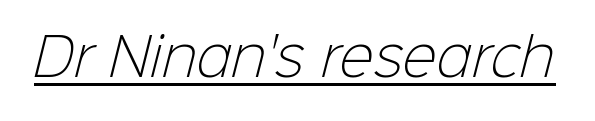
Q: Is the text bold? A: No.
Q: Is the typeface a serif or a sans-serif typeface? A: Sans-serif.
Q: Is the text underlined? A: Yes.
Q: Is the spacing between letters normal or unusually wide? A: Normal.
Q: Width (condensed, normal, or wide)? A: Normal.
Q: Stroke contrast? A: Low.
Q: x-height? A: Medium.
Q: Monospaced? A: No.
